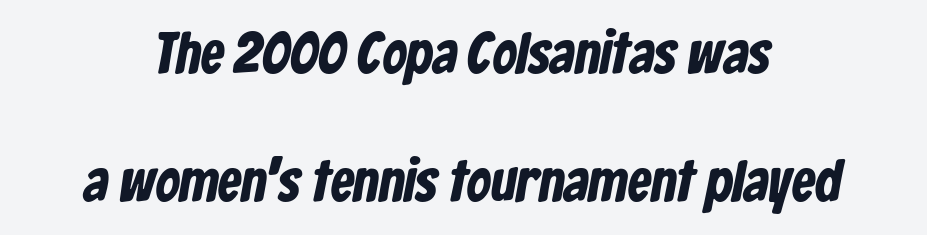
{"serif": "no", "width": "condensed", "stroke_contrast": "low", "x_height": "medium", "monospaced": "no", "underline": "no", "line_spacing": "loose", "line_spacing_ratio": 2.17, "letter_spacing": "normal", "letter_spacing_em": 0.0, "glyph_px": 59}
